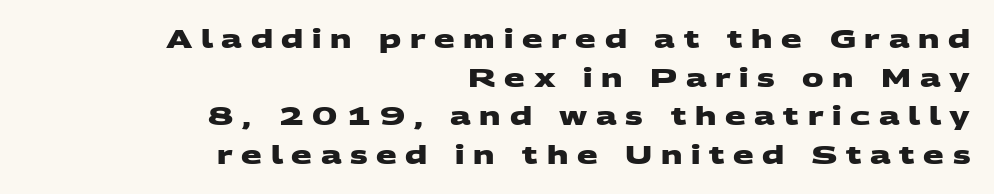
{"bold": "yes", "underline": "no", "align": "right", "line_spacing": "normal", "line_spacing_ratio": 1.61, "letter_spacing": "wide", "letter_spacing_em": 0.36, "glyph_px": 24}
